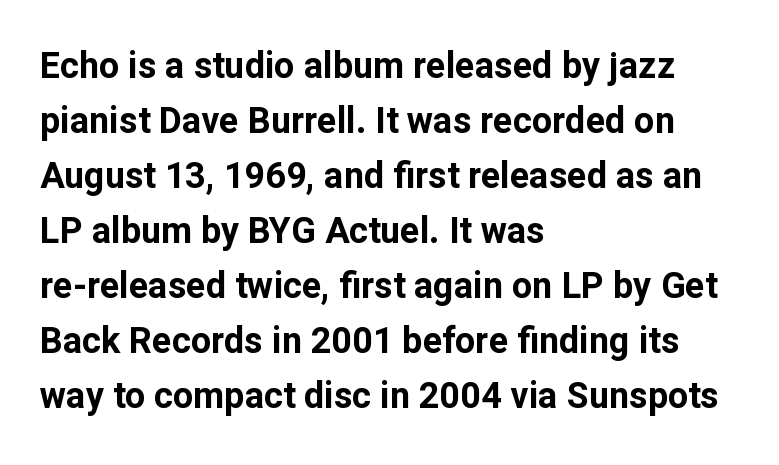
The type sits square on the baseline with zero lean. Does the leading feel generous? No, just average. Typesetter's note: full bold, strokes at maximum text heaviness. Note: no serifs on the glyphs.
